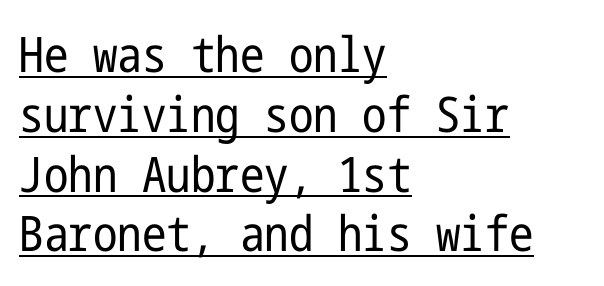
The rag falls on the right side of this text block. Short note: letters normally spaced. Glance below the letters and you will spot a drawn line. The letters carry no serifs — their stems end cleanly without finishing strokes. Weight: regular or lighter. You can tell it's not italic because the verticals are truly vertical.
